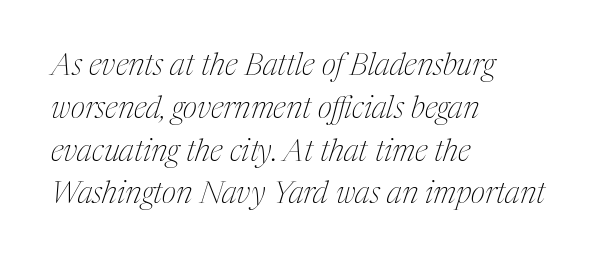
The image shows 31 px thin, condensed serif type, italic (leaning right); set left-aligned, normal line spacing (1.38x), normal letter spacing, not underlined; medium stroke contrast and a medium x-height.
